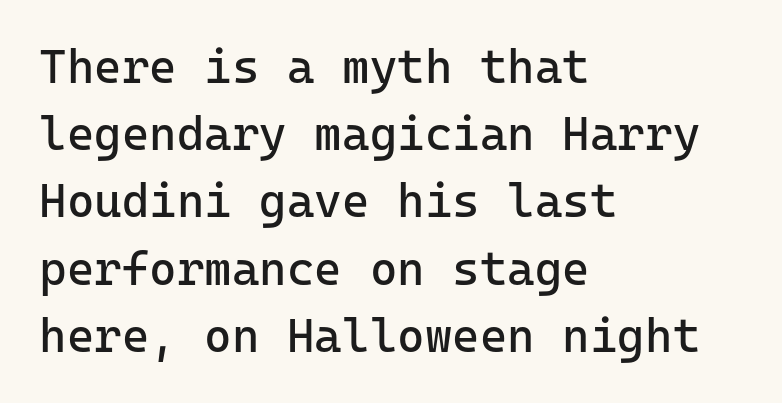
Q: Is the text bold? A: No.
Q: Is the text italic (slanted)? A: No, it is upright.
Q: Is the typeface a serif or a sans-serif typeface? A: Sans-serif.
Q: Is the text underlined? A: No.
Q: How is the paragraph aligned? A: Left-aligned.
Q: Is the spacing between letters normal or unusually wide? A: Normal.
Q: Is the spacing between lines tight, normal or loose? A: Normal.
Q: Width (condensed, normal, or wide)? A: Normal.
Q: Stroke contrast? A: Low.
Q: x-height? A: Medium.
Q: Monospaced? A: Yes.
